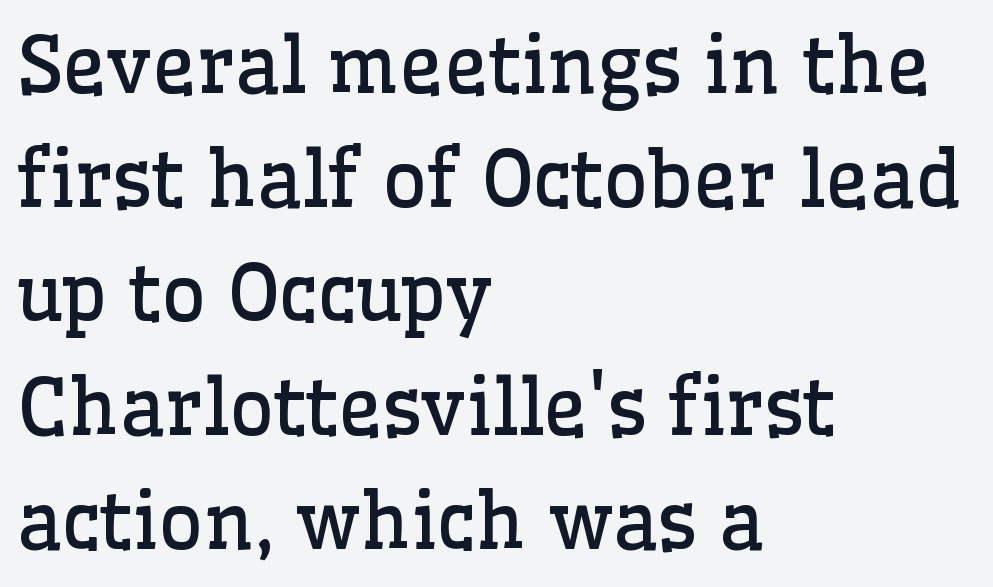
The glyphs are unaccompanied by any horizontal stroke below them. Alignment: flush left. Do the characters align in a grid? No, the font is proportional. Is there much room between lines? A standard amount, neither cramped nor airy. Classification — serif.
